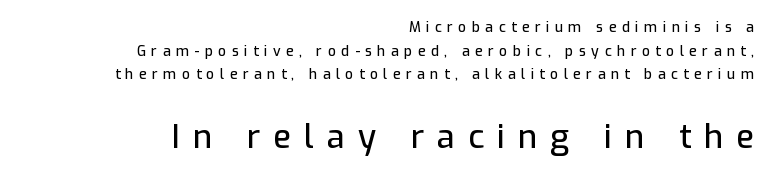
Descenders hang freely into open space. The face used here is rendered with a markedly widened letterfit. Caption: multi-line text, flush right, ragged left. Stroke terminals: plain, sans-serif. What's the leading like? Ordinary, nothing unusual.
